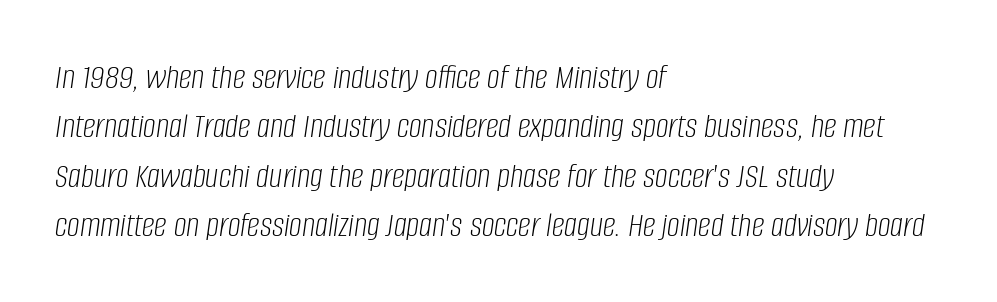
Does extra space separate the letters? No, they use regular spacing. Check the space under the baseline: it is left empty. The rendering uses natural spacing where letterforms have individual widths. Compared with typical paragraphs, the rows here are spaced about the same.
